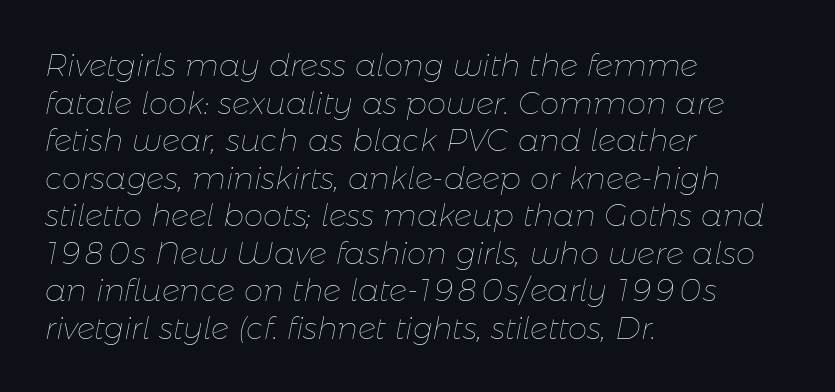
Q: Is the text bold? A: No.
Q: Is the text italic (slanted)? A: Yes, it leans right by about 11 degrees.
Q: Is the text underlined? A: No.
Q: How is the paragraph aligned? A: Left-aligned.
Q: Is the spacing between letters normal or unusually wide? A: Normal.
Q: Width (condensed, normal, or wide)? A: Normal.
Q: Stroke contrast? A: Low.
Q: x-height? A: Medium.
Q: Monospaced? A: No.
